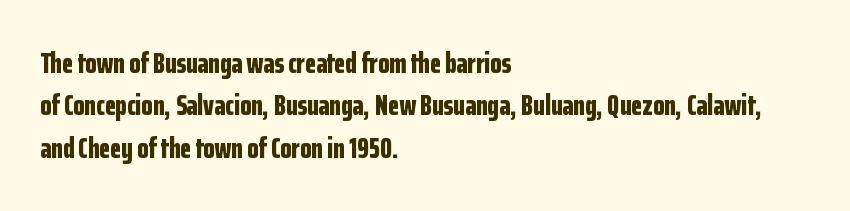
Q: Is the text bold? A: Yes.
Q: Is the text italic (slanted)? A: No, it is upright.
Q: Is the typeface a serif or a sans-serif typeface? A: Sans-serif.
Q: Is the text underlined? A: No.
Q: How is the paragraph aligned? A: Left-aligned.
Q: Is the spacing between letters normal or unusually wide? A: Normal.
Q: Is the spacing between lines tight, normal or loose? A: Normal.
Q: Width (condensed, normal, or wide)? A: Condensed.
Q: Stroke contrast? A: Low.
Q: x-height? A: Medium.
Q: Monospaced? A: No.
